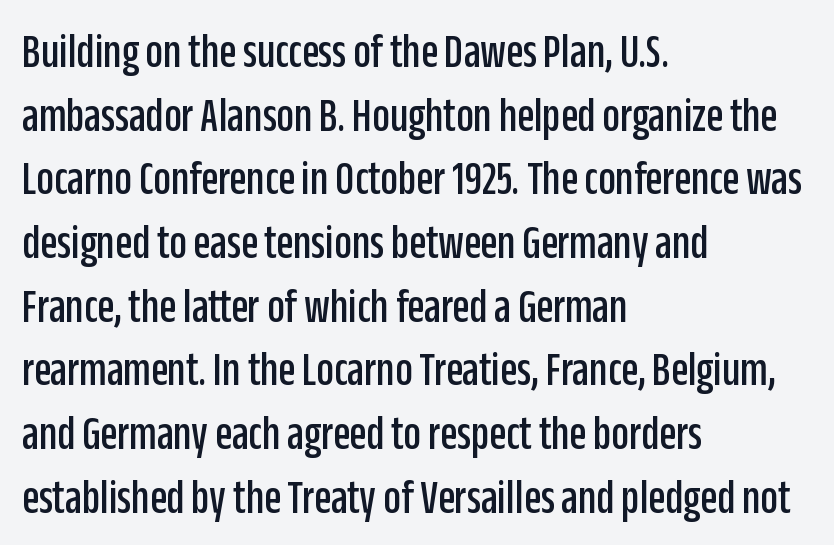
{"serif": "no", "italic": "no", "width": "condensed", "stroke_contrast": "low", "x_height": "large", "monospaced": "no", "underline": "no", "align": "left", "line_spacing": "normal", "line_spacing_ratio": 1.3, "letter_spacing": "normal", "letter_spacing_em": 0.0, "glyph_px": 49}
